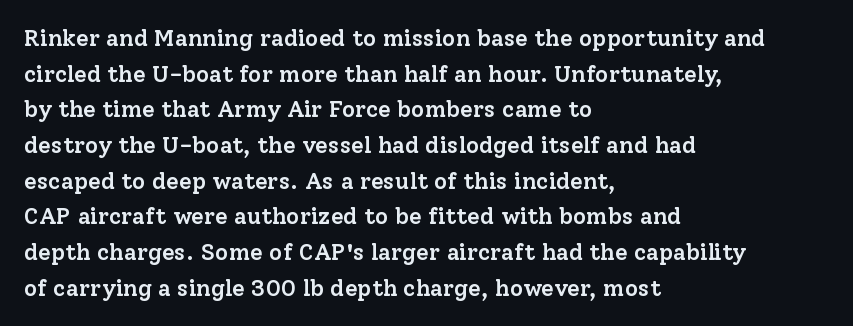
Q: Is the text bold? A: Semi-bold.
Q: Is the text italic (slanted)? A: No, it is upright.
Q: Is the text underlined? A: No.
Q: How is the paragraph aligned? A: Left-aligned.
Q: Is the spacing between letters normal or unusually wide? A: Normal.
Q: Is the spacing between lines tight, normal or loose? A: Normal.
